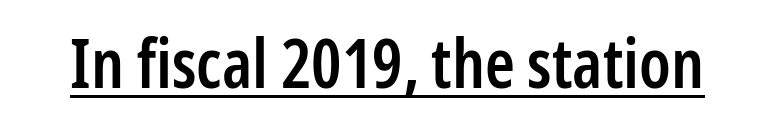
{"serif": "no", "italic": "no", "bold": "semi", "weight": "semibold", "width": "condensed", "stroke_contrast": "low", "x_height": "medium", "monospaced": "no", "underline": "yes", "letter_spacing": "normal", "letter_spacing_em": 0.0, "glyph_px": 68}
